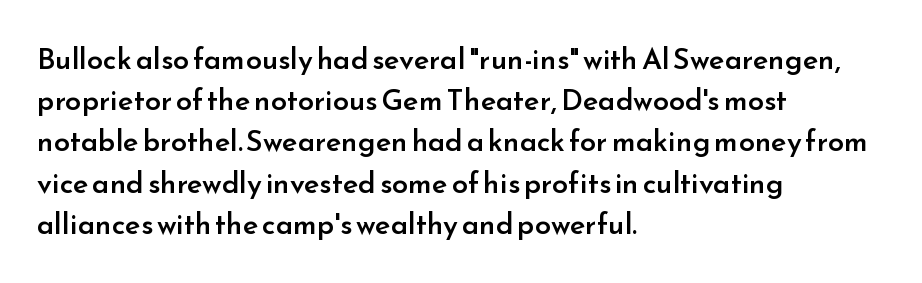
The image shows 29 px semibold sans-serif type, upright; set left-aligned, normal line spacing (1.42x), normal letter spacing, not underlined; low stroke contrast and a small x-height.
